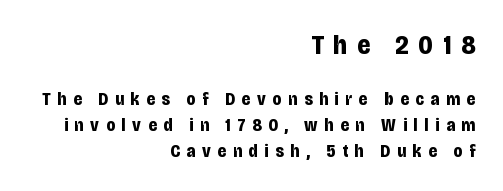
These lines sit exactly where default settings would place them. Every character sits straight up, as roman type does. The typesetter chose a ragged-left arrangement here. Does extra space separate the letters? Yes, quite a lot of it.
